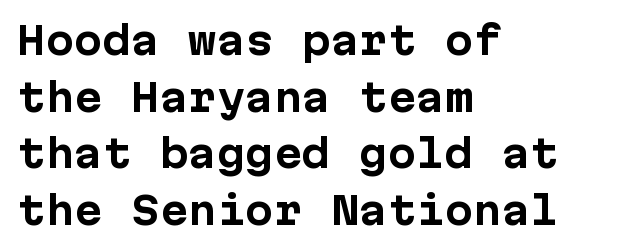
A roman cut, with each character standing at attention. Tracking value appears to be zero — textbook default spacing. Nobody drew a line under any word here. Think of a typewriter: that constant character pitch is what you see here. The block of text has a typical density, with ordinary space between rows.
